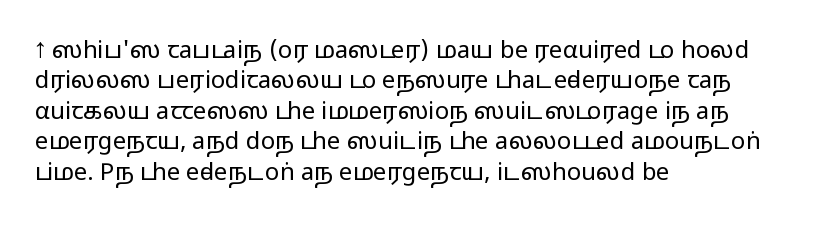
The type sits square on the baseline with zero lean. Only glyphs here, with clear space below each row. This sample is left-justified, so line endings fall wherever the words run out. Nothing unusual about the tracking: characters are spaced as the font intends. No extra ink here — the face is not bold.
